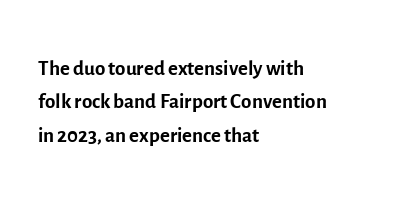
The image shows 30 px regular-weight sans-serif type, upright; set left-aligned, tight line spacing (1.11x), normal letter spacing, not underlined; a medium x-height.
